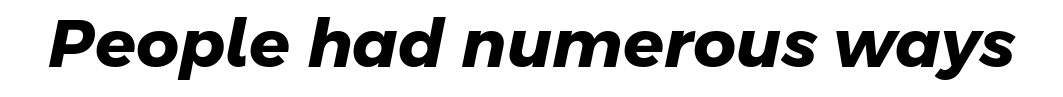
Q: Is the text bold? A: Yes.
Q: Is the typeface a serif or a sans-serif typeface? A: Sans-serif.
Q: Is the text underlined? A: No.
Q: Is the spacing between letters normal or unusually wide? A: Normal.
Q: Width (condensed, normal, or wide)? A: Normal.
Q: Stroke contrast? A: Low.
Q: x-height? A: Medium.
Q: Monospaced? A: No.
